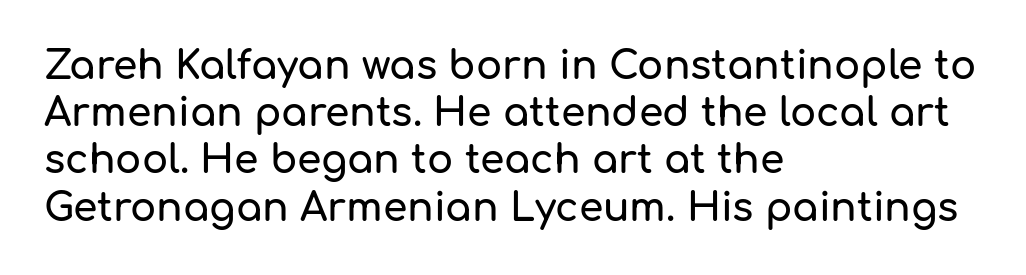
Q: Is the text italic (slanted)? A: No, it is upright.
Q: Is the typeface a serif or a sans-serif typeface? A: Sans-serif.
Q: Is the text underlined? A: No.
Q: How is the paragraph aligned? A: Left-aligned.
Q: Is the spacing between letters normal or unusually wide? A: Normal.
Q: Width (condensed, normal, or wide)? A: Normal.
Q: Stroke contrast? A: Low.
Q: x-height? A: Medium.
Q: Monospaced? A: No.
